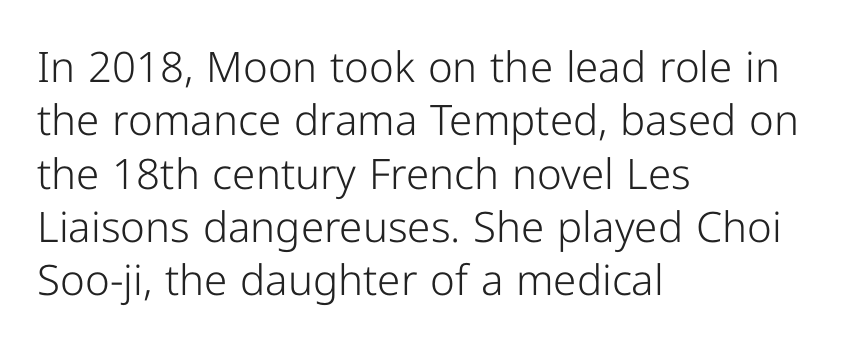
{"serif": "no", "italic": "no", "bold": "no", "weight": "light", "width": "normal", "stroke_contrast": "low", "x_height": "medium", "monospaced": "no", "underline": "no", "align": "left", "line_spacing": "normal", "line_spacing_ratio": 1.27, "letter_spacing": "normal", "letter_spacing_em": 0.0, "glyph_px": 42}
